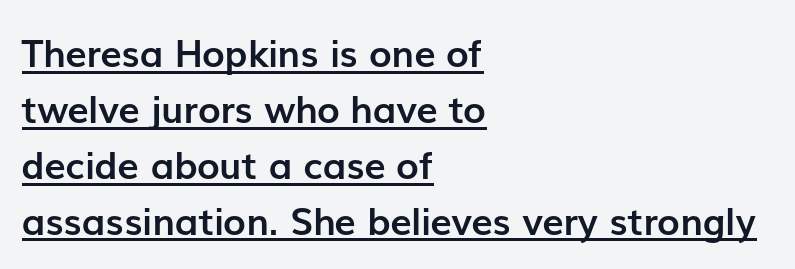
What kind of face is this? One without serifs — a sans. If you drew a line through each stem, it would be perfectly vertical. This is heavy type, rendered in bold. The rendered words wear a rule along their underside. The block of text has a typical density, with ordinary space between rows.
